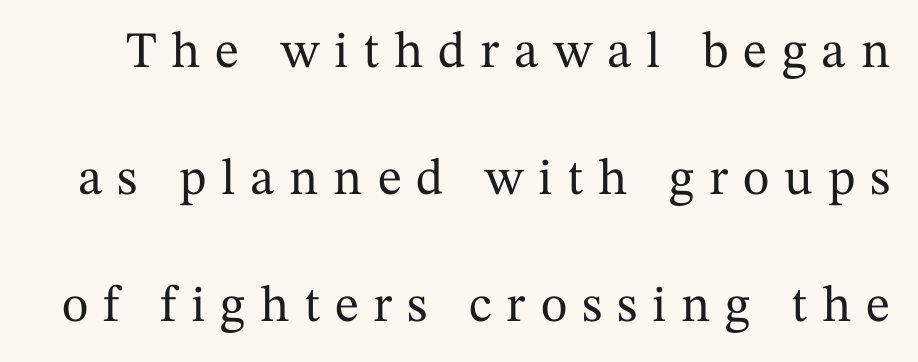
Q: Is the text italic (slanted)? A: No, it is upright.
Q: Is the typeface a serif or a sans-serif typeface? A: Serif.
Q: Is the text underlined? A: No.
Q: Is the spacing between letters normal or unusually wide? A: Unusually wide.
Q: Is the spacing between lines tight, normal or loose? A: Loose.
Q: Width (condensed, normal, or wide)? A: Normal.
Q: Stroke contrast? A: Medium.
Q: x-height? A: Medium.
Q: Monospaced? A: No.
